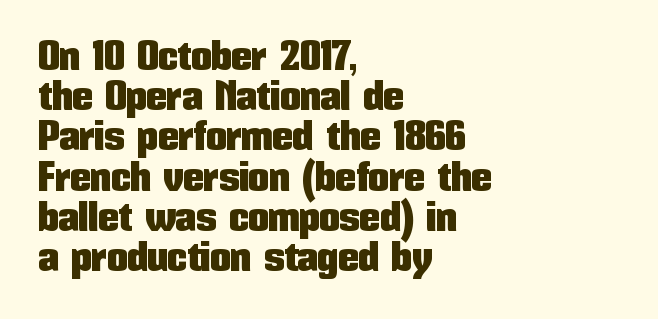
The designer went with a sans here, leaving each stem footless. Posture: straight, roman, zero tilt. Varying glyph widths throughout — classic text-font behaviour. The paragraph has a hard left edge and a soft right edge. The space between consecutive lines is stingy.
